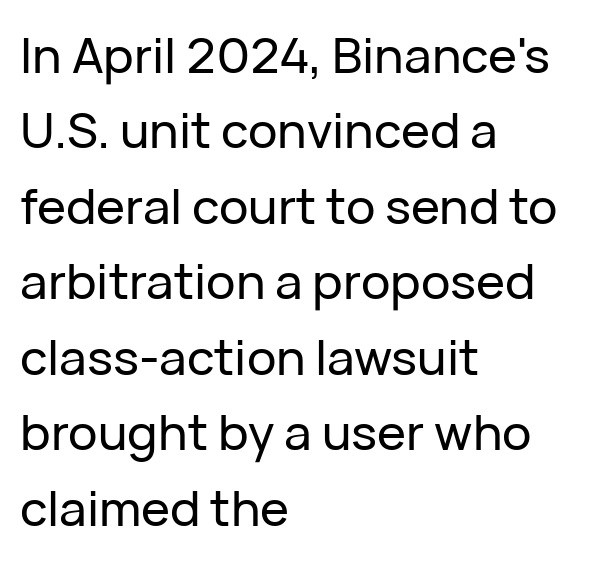
The image shows 49 px sans-serif type, upright; set left-aligned, normal line spacing (1.54x), normal letter spacing, not underlined; low stroke contrast and a medium x-height.
